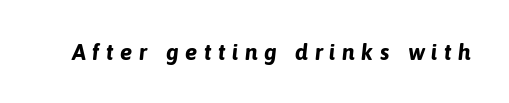
The image shows 23 px bold type, italic (leaning right); set unusually wide letter spacing (+0.28 em), not underlined.
